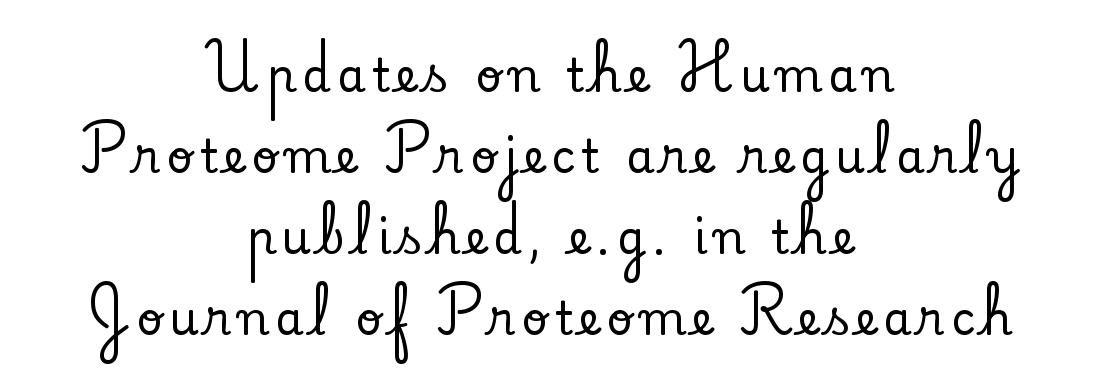
The image shows 46 px serif type, upright; set centered, line spacing 1.76x, not underlined; low stroke contrast and a small x-height.
